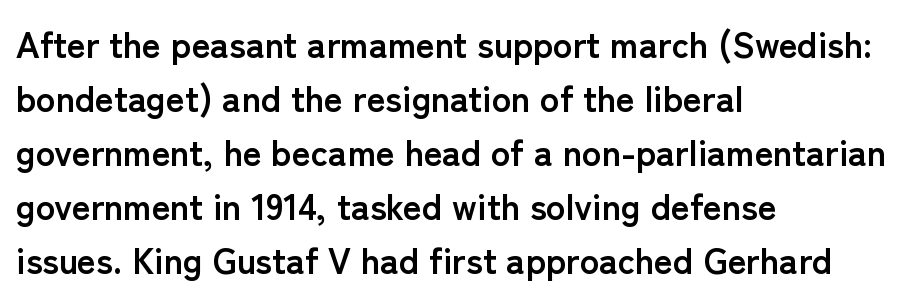
{"serif": "no", "italic": "no", "bold": "yes", "weight": "semibold", "width": "normal", "stroke_contrast": "low", "x_height": "medium", "monospaced": "no", "underline": "no", "align": "left", "line_spacing": "normal", "line_spacing_ratio": 1.5, "letter_spacing": "normal", "letter_spacing_em": 0.0, "glyph_px": 36}
